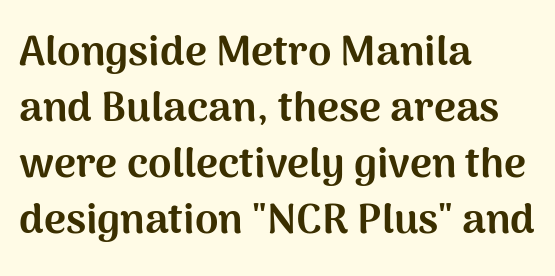
Compared with typical paragraphs, the rows here are spaced about the same. Thick stems and heavy bowls — unmistakably bold. The typeface chosen for these lines omits serifs. Glyph-to-glyph distance matches everyday printed text. The rendering uses natural spacing where letterforms have individual widths. This is roman type, the default non-slanted kind.
